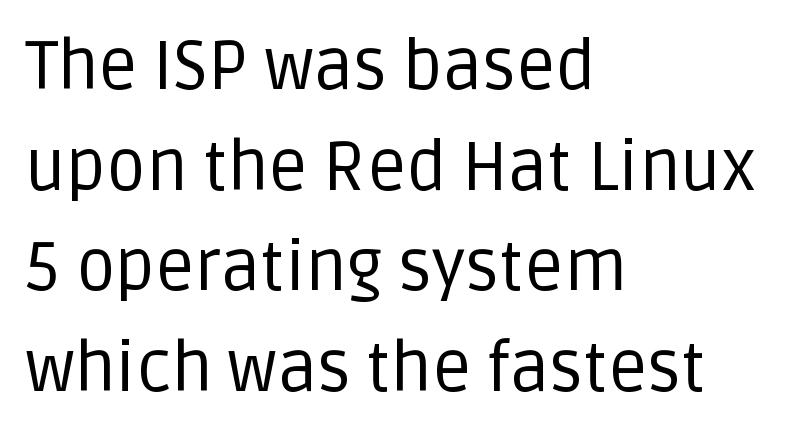
The image shows 69 px regular-weight sans-serif type, upright; set left-aligned, normal line spacing (1.46x), normal letter spacing, not underlined; low stroke contrast and a large x-height.
